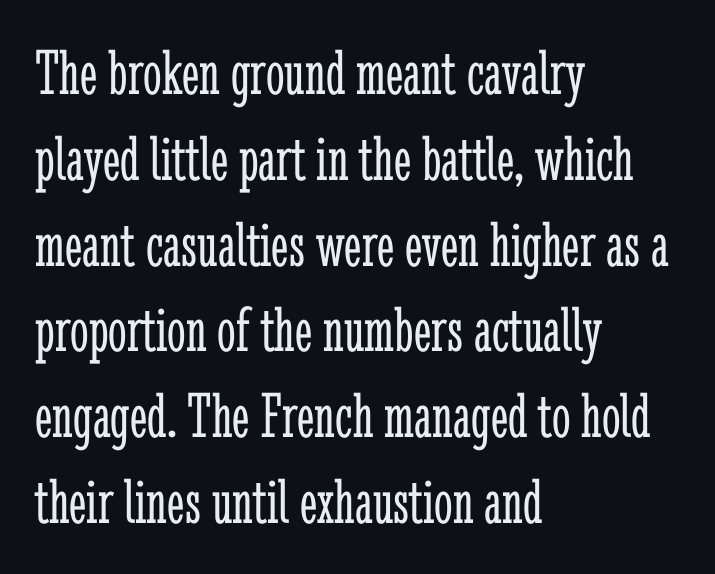
{"serif": "yes", "italic": "no", "bold": "no", "weight": "light", "width": "condensed", "stroke_contrast": "low", "x_height": "medium", "monospaced": "no", "underline": "no", "align": "left", "line_spacing": "normal", "line_spacing_ratio": 1.3, "letter_spacing": "normal", "letter_spacing_em": 0.0, "glyph_px": 66}
